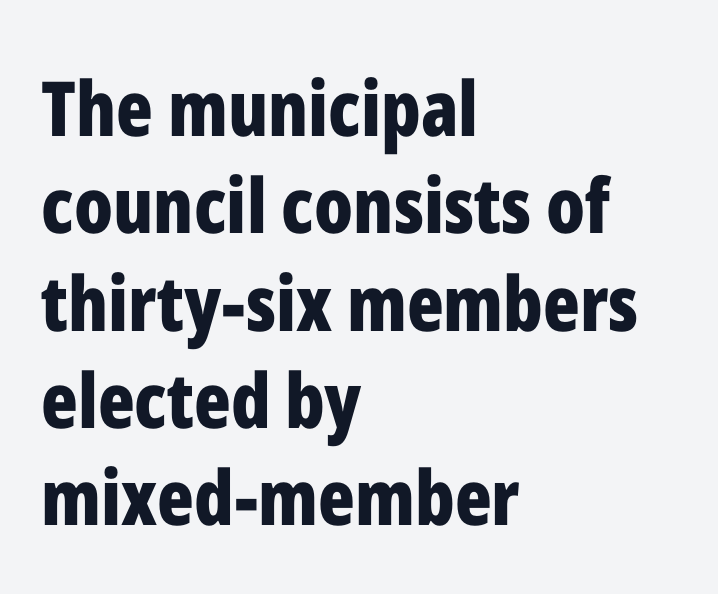
The image shows 76 px bold, condensed sans-serif type, upright; set left-aligned, normal line spacing (1.28x), normal letter spacing, not underlined; low stroke contrast and a medium x-height.
